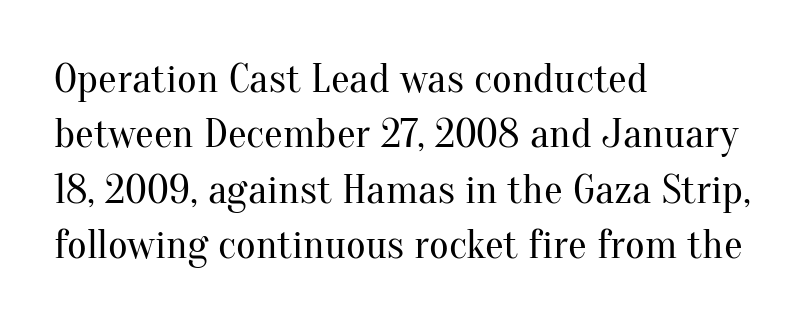
Q: Is the text bold? A: No.
Q: Is the text italic (slanted)? A: No, it is upright.
Q: Is the typeface a serif or a sans-serif typeface? A: Serif.
Q: Is the text underlined? A: No.
Q: How is the paragraph aligned? A: Left-aligned.
Q: Is the spacing between letters normal or unusually wide? A: Normal.
Q: Is the spacing between lines tight, normal or loose? A: Normal.
Q: Width (condensed, normal, or wide)? A: Normal.
Q: Stroke contrast? A: Medium.
Q: x-height? A: Small.
Q: Monospaced? A: No.
